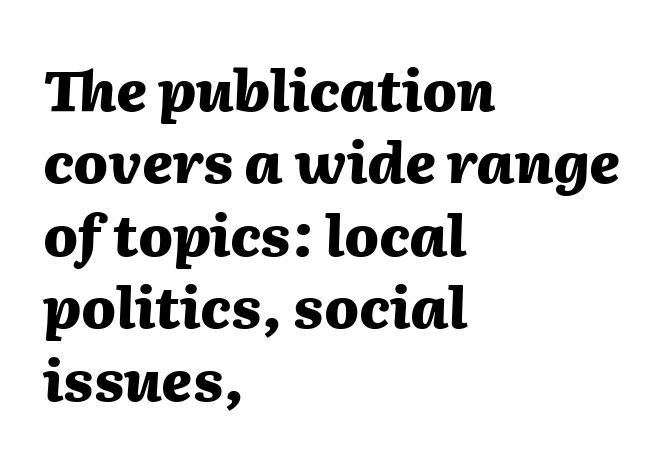
Strokes here are thick enough to call this a true bold. Style check: oblique. Students, note that the glyphs here touch the page at normal intervals. The passage shown is not underscored anywhere. One-word summary of the alignment: left. The block of text has a typical density, with ordinary space between rows.
